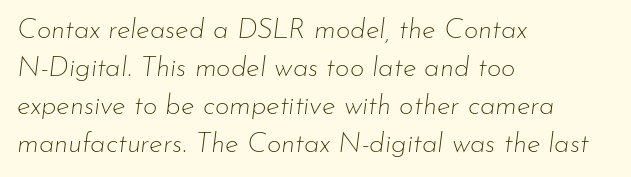
The typesetter chose a ragged-right arrangement here. How are the letters spaced? Ordinarily, with no added tracking. Honestly, the row spacing looks completely unremarkable. Quick note: underline off. Heaviness? Minimal to ordinary, like unemphasized prose.
